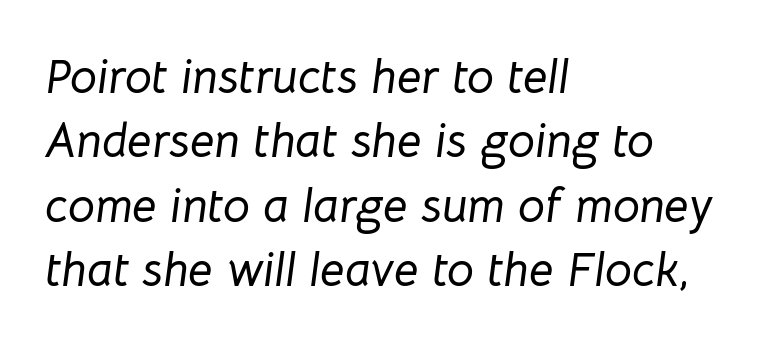
{"italic": "yes", "lean": "right", "slant_degrees": 8, "width": "normal", "stroke_contrast": "low", "x_height": "medium", "monospaced": "no", "underline": "no", "align": "left", "line_spacing": "normal", "line_spacing_ratio": 1.34, "letter_spacing": "normal", "letter_spacing_em": 0.0, "glyph_px": 48}
